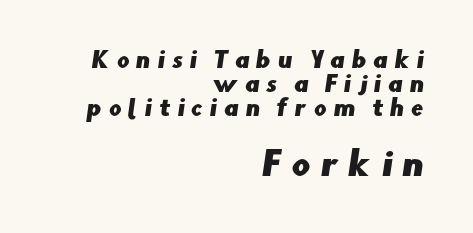
Varying glyph widths throughout — classic text-font behaviour. Quick note: underline off. The second block has been scaled up relative to the first. Between one letter and the next there's a generous, obvious gap.
